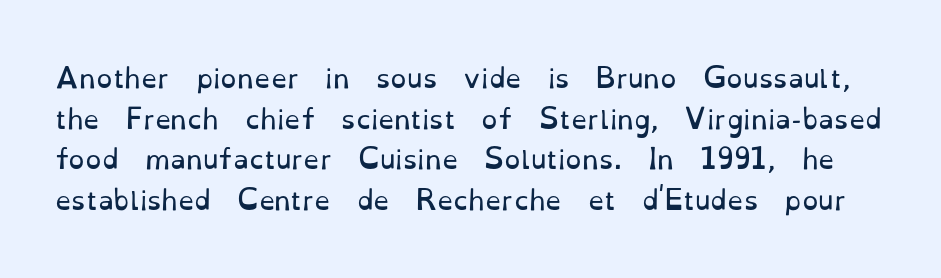
The image shows 26 px text type, upright; set normal line spacing (1.56x), normal letter spacing, not underlined.
